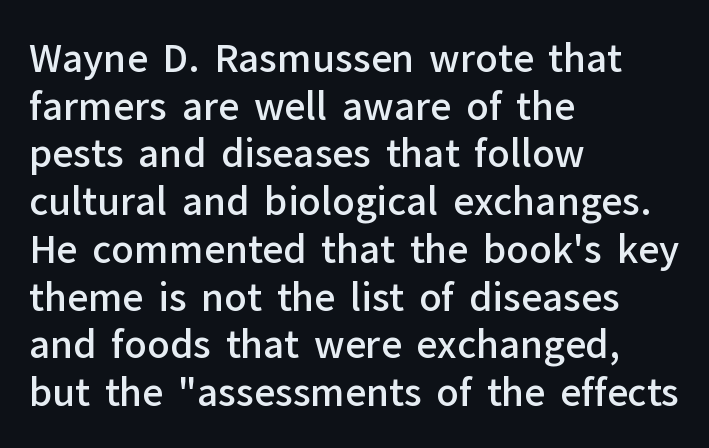
The image shows 37 px semibold sans-serif type, upright; set left-aligned, normal line spacing (1.29x), normal letter spacing, not underlined; low stroke contrast and a medium x-height.
